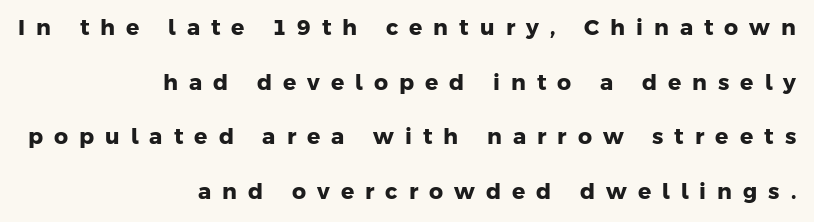
The image shows 22 px bold type; set right-aligned, loose line spacing (2.48x), unusually wide letter spacing (+0.5 em), not underlined.
